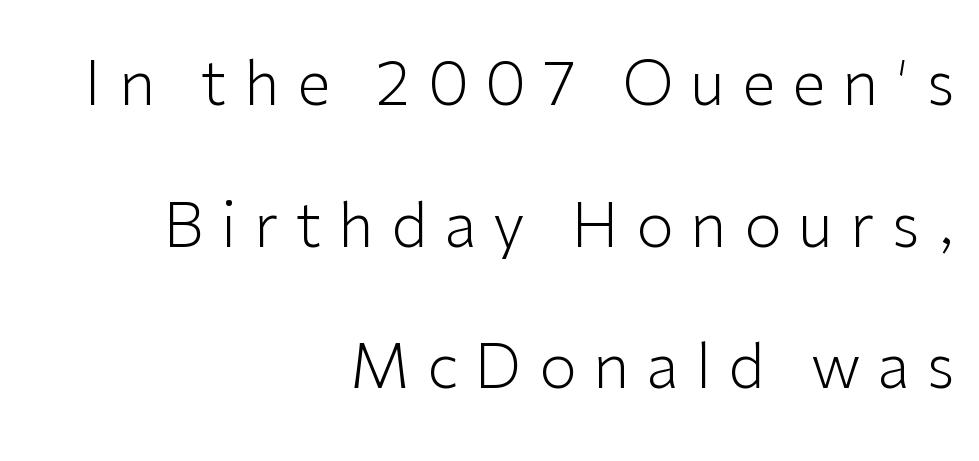
The image shows 61 px light sans-serif type, upright; set right-aligned, loose line spacing (2.32x), unusually wide letter spacing (+0.28 em), not underlined; low stroke contrast and a medium x-height.
